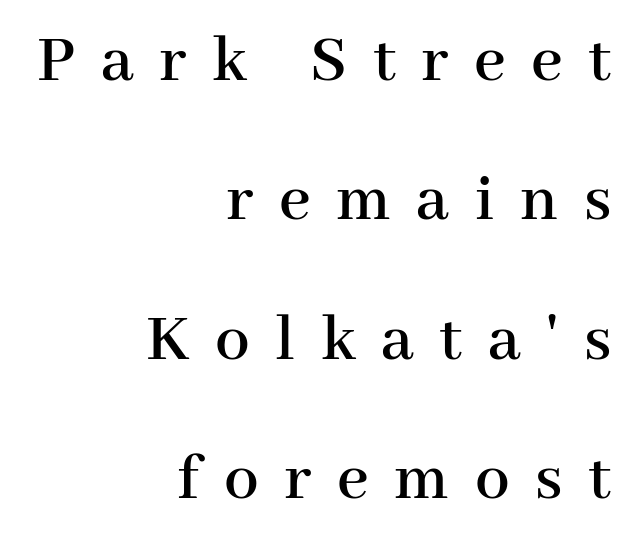
{"serif": "yes", "italic": "no", "width": "normal", "stroke_contrast": "high", "x_height": "medium", "monospaced": "no", "underline": "no", "align": "right", "line_spacing": "loose", "line_spacing_ratio": 2.02, "letter_spacing": "wide", "letter_spacing_em": 0.37, "glyph_px": 69}
